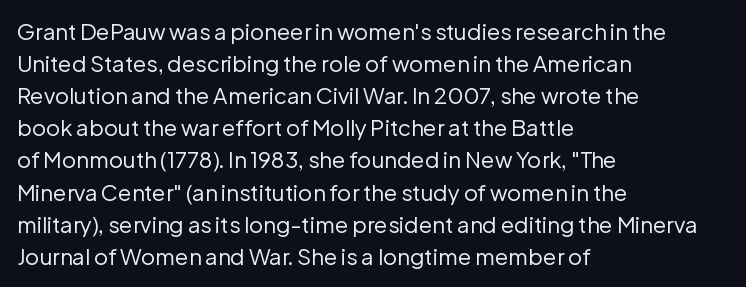
Q: Is the text bold? A: No.
Q: Is the text italic (slanted)? A: No, it is upright.
Q: Is the text underlined? A: No.
Q: How is the paragraph aligned? A: Left-aligned.
Q: Is the spacing between letters normal or unusually wide? A: Normal.
Q: Is the spacing between lines tight, normal or loose? A: Normal.
